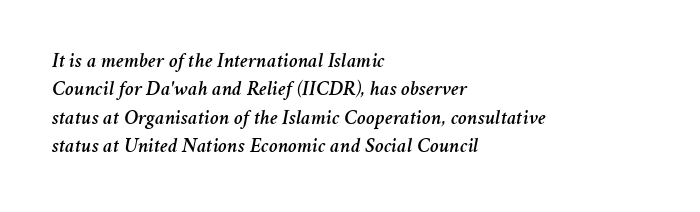
{"italic": "yes", "lean": "right", "slant_degrees": 11, "underline": "no", "align": "left", "line_spacing": "normal", "line_spacing_ratio": 1.35, "letter_spacing": "normal", "letter_spacing_em": 0.0, "glyph_px": 21}
